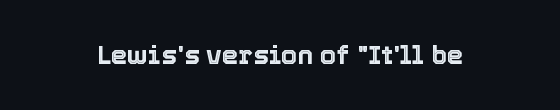
Is there any slant? The stems are plumb. Descenders are the only things crossing below the line. The line texture is even and compact thanks to regular tracking.
